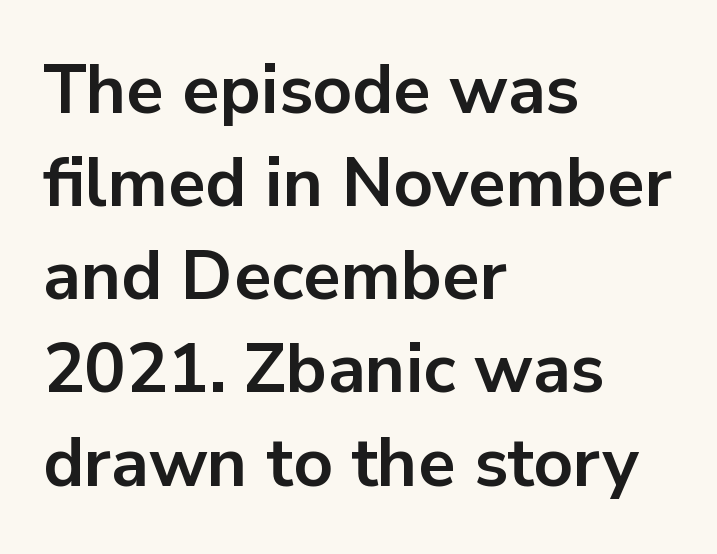
Q: Is the text bold? A: Yes.
Q: Is the text italic (slanted)? A: No, it is upright.
Q: Is the typeface a serif or a sans-serif typeface? A: Sans-serif.
Q: Is the text underlined? A: No.
Q: How is the paragraph aligned? A: Left-aligned.
Q: Is the spacing between letters normal or unusually wide? A: Normal.
Q: Is the spacing between lines tight, normal or loose? A: Normal.
Q: Width (condensed, normal, or wide)? A: Normal.
Q: Stroke contrast? A: Low.
Q: x-height? A: Medium.
Q: Monospaced? A: No.
